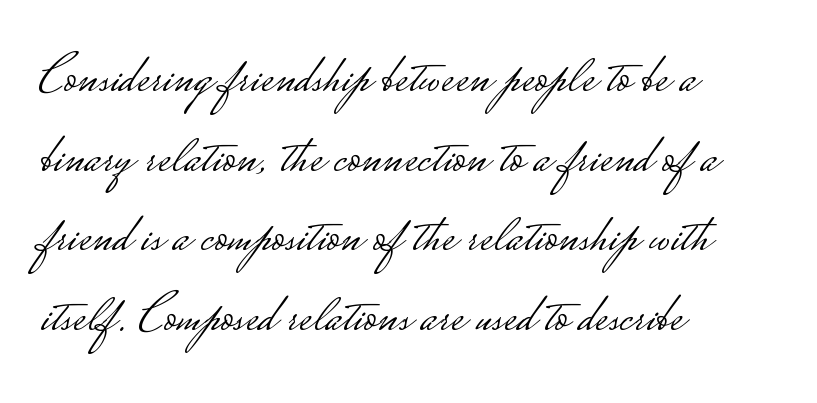
The image shows 56 px light, wide sans-serif type; set left-aligned, normal line spacing (1.42x), normal letter spacing, not underlined; low stroke contrast.
